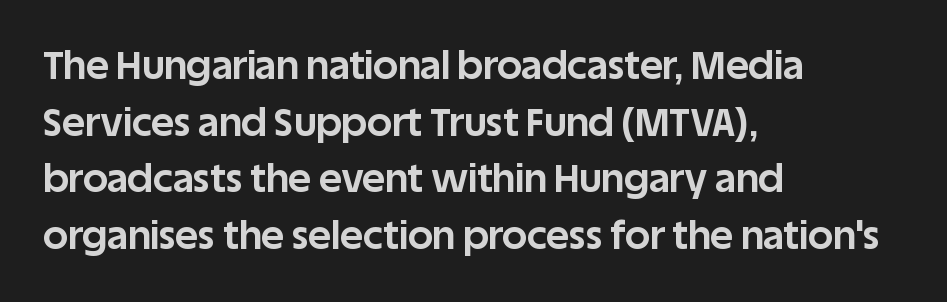
The image shows 39 px bold sans-serif type, upright; set left-aligned, normal line spacing (1.45x), normal letter spacing, not underlined; low stroke contrast and a large x-height.
